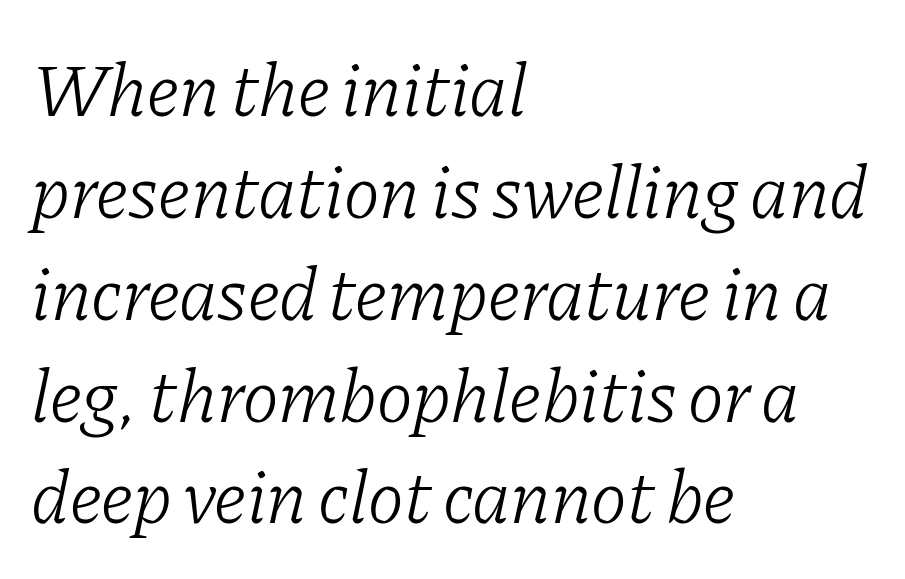
Regular leading. I'd call this a serif setting — the letters wear small feet. The font sits on the lighter half of the weight spectrum, regular included. Horizontal alignment here is leftward, the default for most running prose. Looking at the ascenders, they clearly lean.
